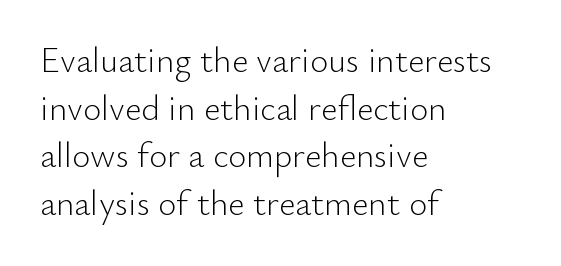
The image shows 35 px light sans-serif type, upright; set left-aligned, normal line spacing (1.36x), normal letter spacing, not underlined; low stroke contrast and a small x-height.
